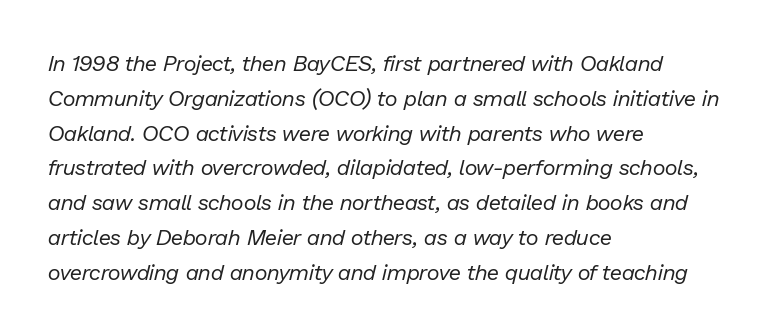
The image shows 22 px text type, italic (leaning right); set left-aligned, normal line spacing (1.58x), normal letter spacing, not underlined.
